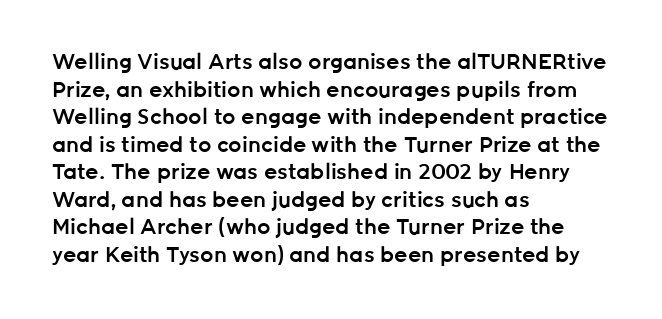
{"italic": "no", "bold": "semi", "underline": "no", "align": "left", "line_spacing": "normal", "line_spacing_ratio": 1.31, "letter_spacing": "normal", "letter_spacing_em": 0.0, "glyph_px": 21}
